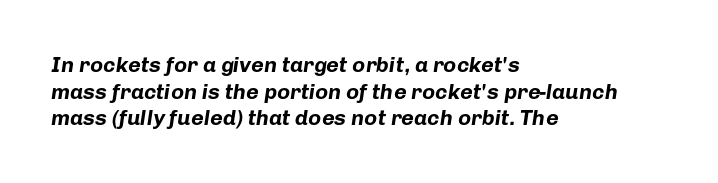
Q: Is the text bold? A: Yes.
Q: Is the text italic (slanted)? A: Yes, it leans right by about 8 degrees.
Q: Is the text underlined? A: No.
Q: How is the paragraph aligned? A: Left-aligned.
Q: Is the spacing between letters normal or unusually wide? A: Normal.
